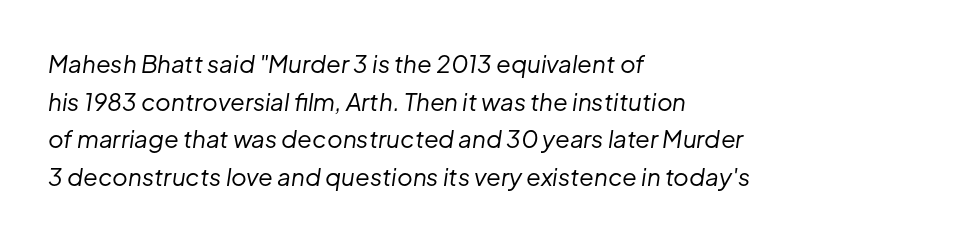
The characters are drawn with everyday or finer stroke widths. Summary of vertical rhythm: regular, with standard interline spacing. A typesetter would call this zero additional tracking. Nobody drew a line under any word here.
